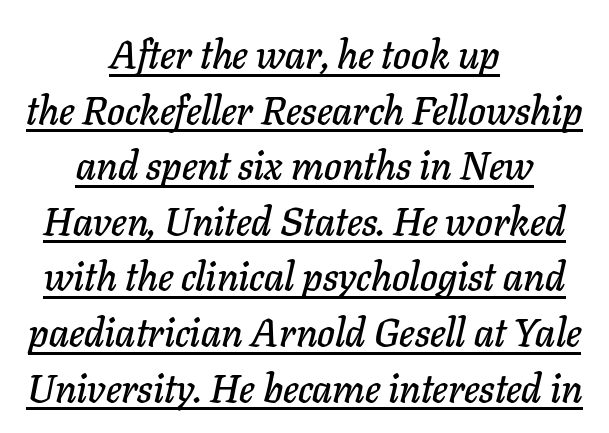
The passage shown leans; its letterforms are oblique. Every row of glyphs is offset so its center matches the block's center. The specimen includes a rule beneath the text block's lines. Between one letter and the next there's only the usual sliver of space.
